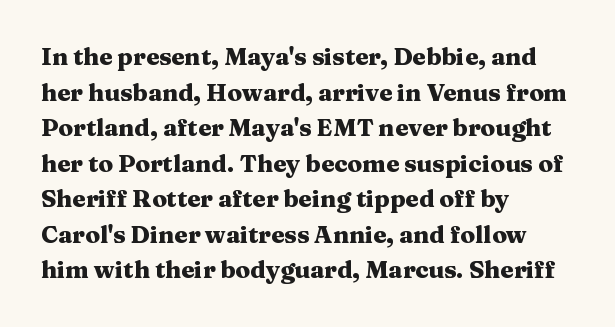
Q: Is the text bold? A: Yes.
Q: Is the text italic (slanted)? A: No, it is upright.
Q: Is the text underlined? A: No.
Q: How is the paragraph aligned? A: Left-aligned.
Q: Is the spacing between letters normal or unusually wide? A: Normal.
Q: Is the spacing between lines tight, normal or loose? A: Normal.
